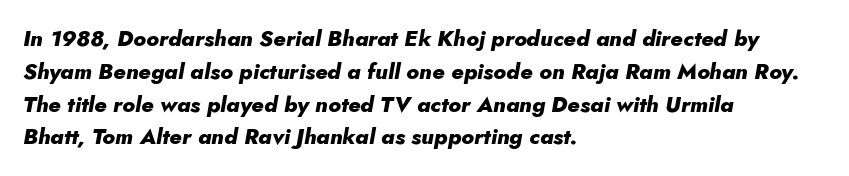
Has an underline been added? It has not. Summary of weight: heavy, a full bold. Leading: standard. In terms of posture, this sample is oblique.
